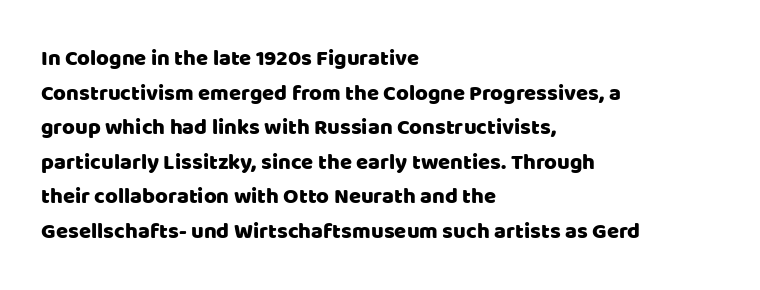
The setting favours the left margin, as ordinary paragraphs usually do. The letters stand straight up with perfectly vertical stems. Baseline-to-baseline distance is the conventional proportion of letter height. Beneath every word, the page is bare. Is the letter spacing exaggerated? No — it looks like the ordinary default.
